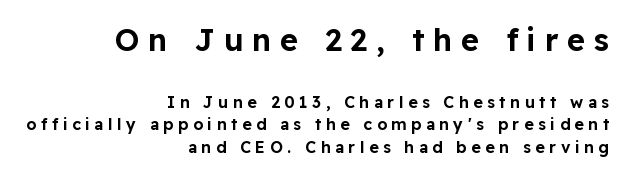
{"serif": "no", "italic": "no", "width": "normal", "stroke_contrast": "low", "x_height": "medium", "monospaced": "no", "underline": "no", "align": "right", "line_spacing": "normal", "line_spacing_ratio": 1.41, "letter_spacing": "wide", "letter_spacing_em": 0.28, "larger_block": "first", "size_ratio": 1.94, "glyph_px": 31}
